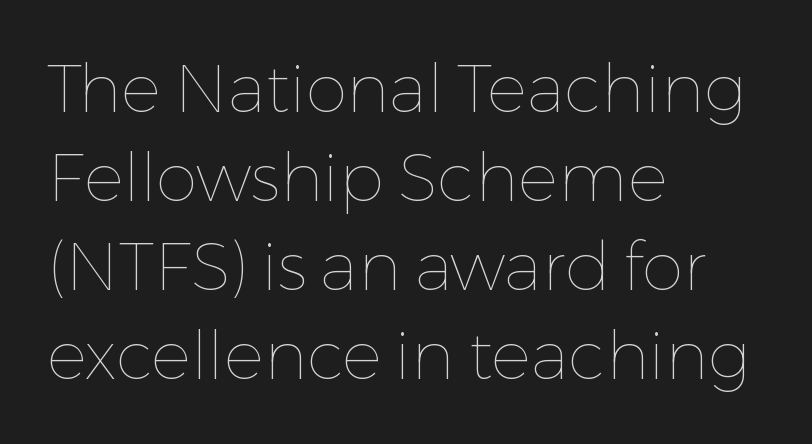
Think of a printed novel: that variable character pitch is what you see here. Quick note: interline space is typical. Every stem runs plumb, perpendicular to the baseline. Weight: regular or lighter. How are the letters spaced? Ordinarily, with no added tracking. Caption: multi-line text, flush left, ragged right.
